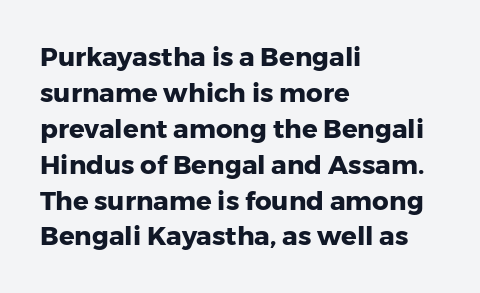
Weight: bold. Inter-character spacing is left at the font's built-in metrics. Check the space under the baseline: it is left empty. These lines sit exactly where default settings would place them. Compared with a centered layout, this one pins lines to the left instead.
